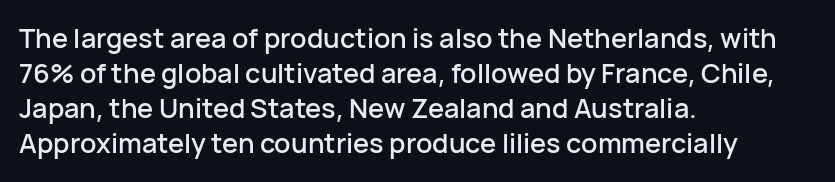
{"italic": "no", "underline": "no", "align": "left", "line_spacing": "normal", "line_spacing_ratio": 1.3, "letter_spacing": "normal", "letter_spacing_em": 0.0, "glyph_px": 27}
